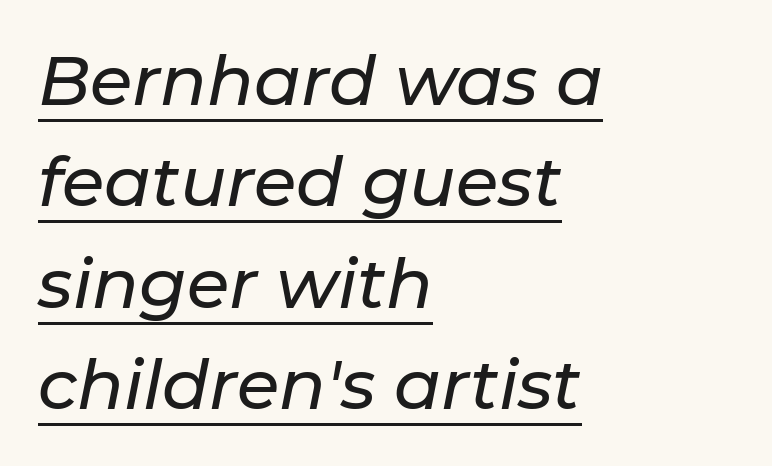
The image shows 69 px text type, italic (leaning right); set left-aligned, normal line spacing (1.47x), normal letter spacing, underlined; low stroke contrast and a medium x-height.
